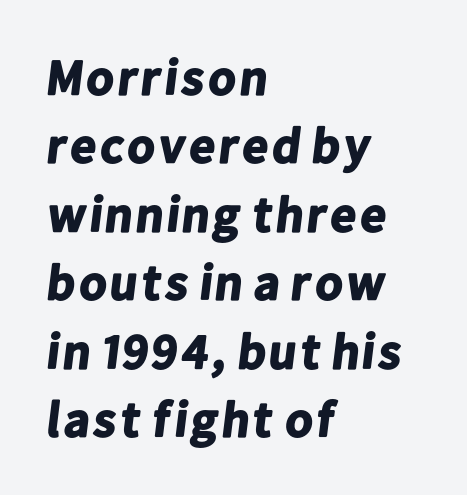
{"serif": "no", "bold": "yes", "weight": "bold", "width": "normal", "stroke_contrast": "low", "x_height": "medium", "monospaced": "no", "underline": "no", "align": "left", "line_spacing": "normal", "line_spacing_ratio": 1.37, "letter_spacing": "normal", "letter_spacing_em": 0.0, "glyph_px": 50}
